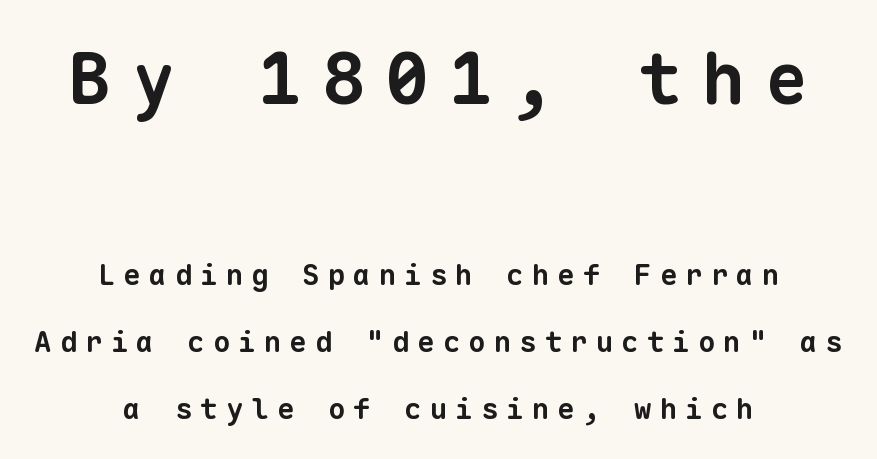
In CSS terms this would be text-align: center. The rendering uses typewriter-style spacing with identical character cells. One glance says open: line gaps are wider than usual. The glyphs in this specimen are sans serif. Look at the stroke-to-counter ratio: heavy, a bold.
